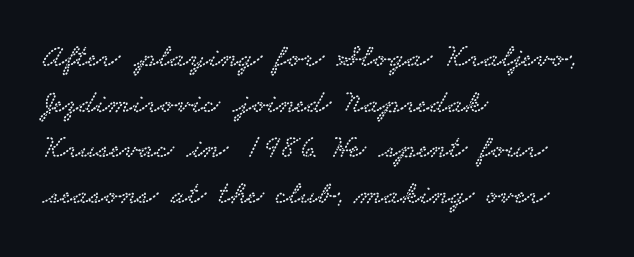
{"width": "wide", "stroke_contrast": "low", "x_height": "small", "monospaced": "no", "underline": "no", "align": "left", "line_spacing": "normal", "line_spacing_ratio": 1.38, "letter_spacing": "normal", "letter_spacing_em": 0.0, "glyph_px": 33}
